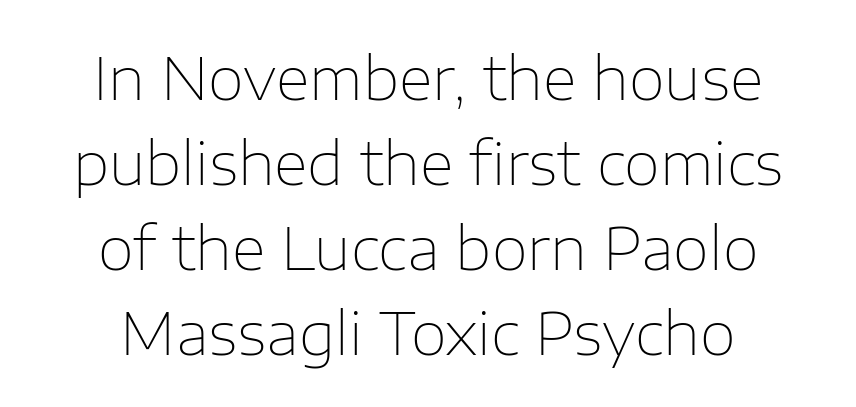
A quiet, ordinary-to-light weight characterises the typeface. You can tell from the bare stems that sans-serif type was used. Honestly, the letter spacing is just normal — you wouldn't notice it. This is roman type, the default non-slanted kind. The typesetter chose a symmetrical, centered arrangement here.
